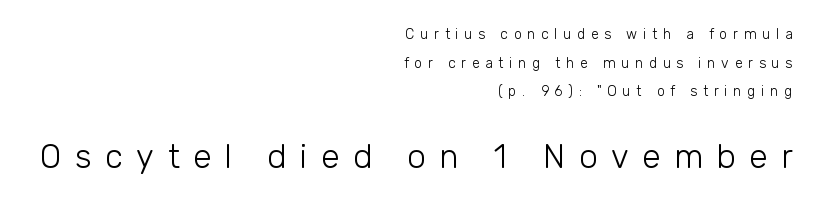
The image shows 33 px light sans-serif type, upright; set right-aligned, loose line spacing (2.04x), unusually wide letter spacing (+0.41 em), not underlined; the second (bottom) block is 2.36x larger; low stroke contrast and a medium x-height.
